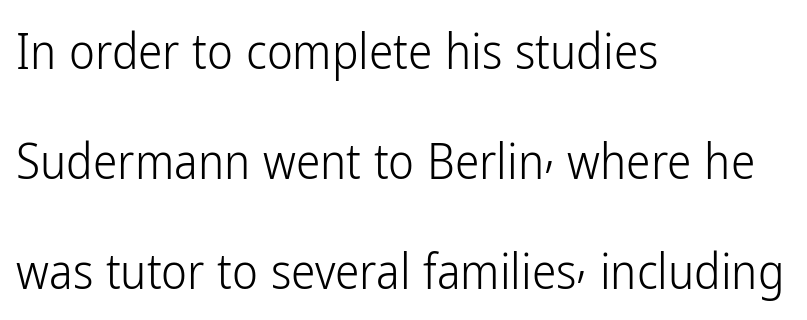
{"serif": "no", "italic": "no", "bold": "no", "weight": "light", "width": "condensed", "stroke_contrast": "low", "x_height": "medium", "monospaced": "no", "underline": "no", "align": "left", "line_spacing": "loose", "line_spacing_ratio": 2.24, "letter_spacing": "normal", "letter_spacing_em": 0.0, "glyph_px": 49}
